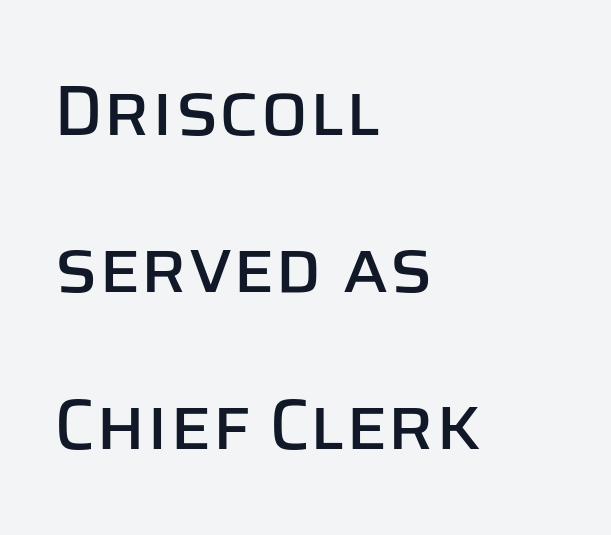
The image shows 71 px sans-serif type, upright; set left-aligned, loose line spacing (2.21x), normal letter spacing, not underlined; low stroke contrast and a large x-height.
